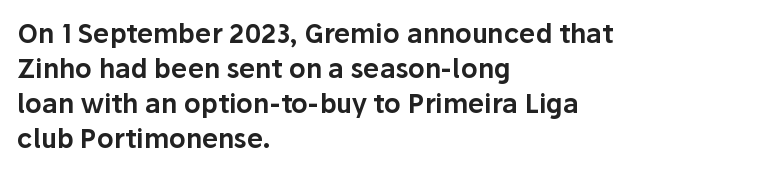
Q: Is the text italic (slanted)? A: No, it is upright.
Q: Is the text underlined? A: No.
Q: How is the paragraph aligned? A: Left-aligned.
Q: Is the spacing between letters normal or unusually wide? A: Normal.
Q: Is the spacing between lines tight, normal or loose? A: Normal.
